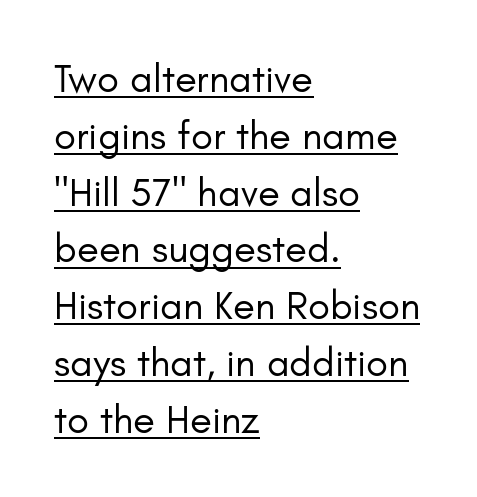
The image shows 40 px regular-weight sans-serif type, upright; set left-aligned, normal line spacing (1.42x), normal letter spacing, underlined; low stroke contrast and a small x-height.
